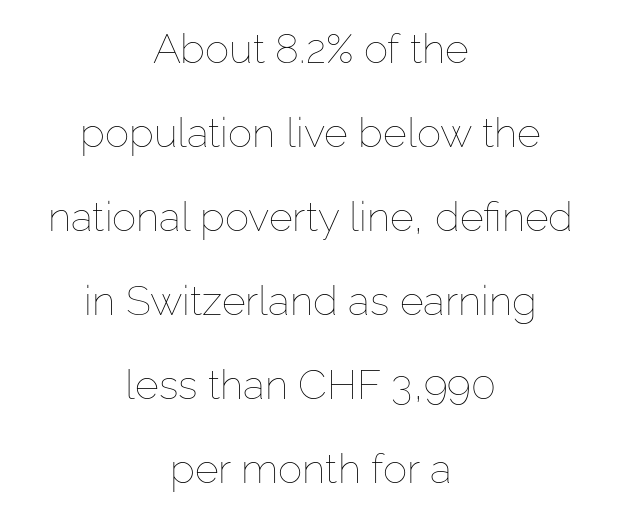
Q: Is the text bold? A: No.
Q: Is the text italic (slanted)? A: No, it is upright.
Q: Is the text underlined? A: No.
Q: How is the paragraph aligned? A: Centered.
Q: Is the spacing between letters normal or unusually wide? A: Normal.
Q: Is the spacing between lines tight, normal or loose? A: Loose.
Q: Width (condensed, normal, or wide)? A: Normal.
Q: Stroke contrast? A: Low.
Q: x-height? A: Medium.
Q: Monospaced? A: No.
